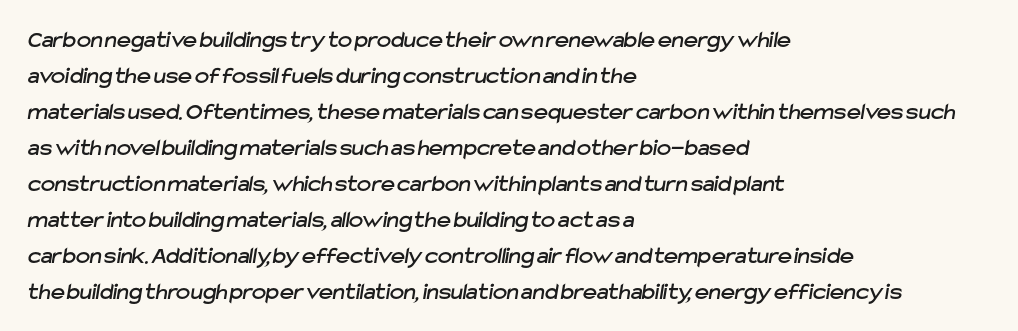
{"underline": "no", "align": "left", "line_spacing": "normal", "line_spacing_ratio": 1.5, "letter_spacing": "normal", "letter_spacing_em": 0.0, "glyph_px": 24}
